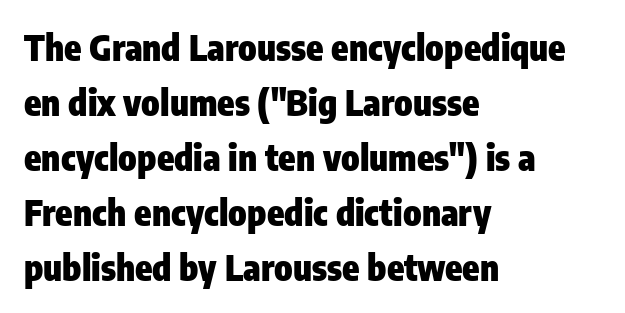
Quick note: interline space is typical. Glance below the letters and you will spot only blank space. The typesetter chose a ragged-right arrangement here. Bold? Absolutely — the strokes are thick and heavy.
